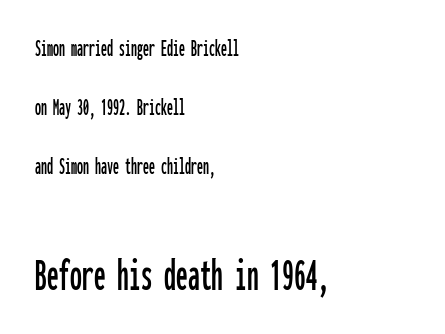
No extra tracking has been applied to these lines. The lines are quadded left. Descenders are the only things crossing below the line. These two chunks differ in scale, with the bottom chunk taking the larger measure.
